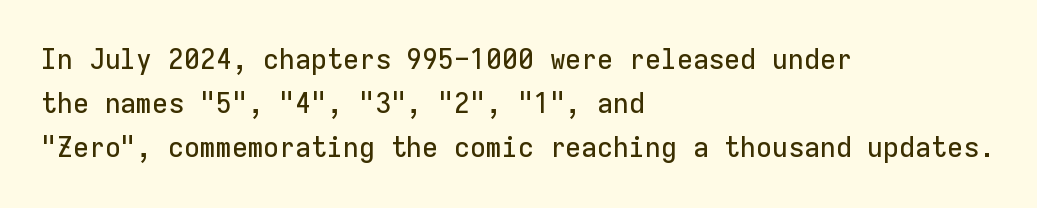
Q: Is the text italic (slanted)? A: No, it is upright.
Q: Is the typeface a serif or a sans-serif typeface? A: Sans-serif.
Q: Is the text underlined? A: No.
Q: How is the paragraph aligned? A: Left-aligned.
Q: Is the spacing between letters normal or unusually wide? A: Normal.
Q: Is the spacing between lines tight, normal or loose? A: Normal.
Q: Width (condensed, normal, or wide)? A: Normal.
Q: Stroke contrast? A: Low.
Q: x-height? A: Medium.
Q: Monospaced? A: Yes.
